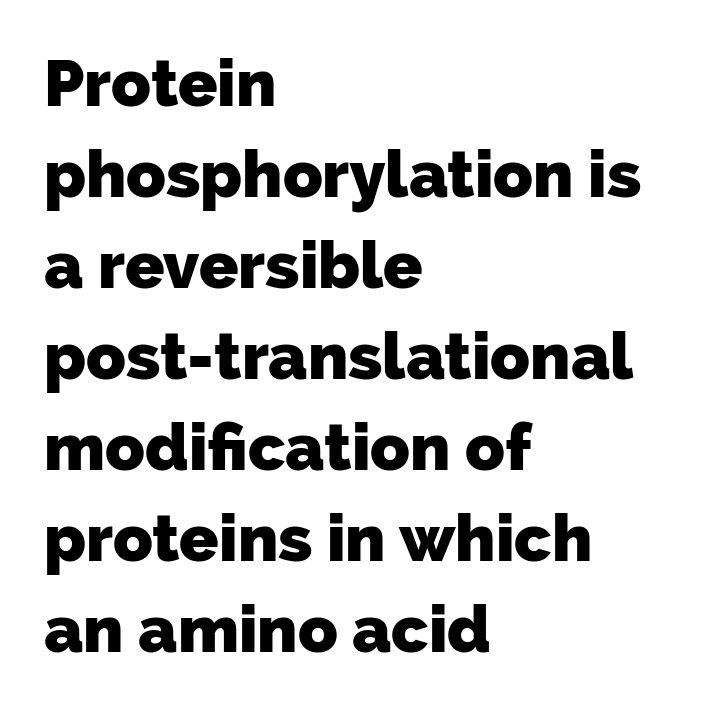
The image shows 65 px heavy sans-serif type; set left-aligned, normal line spacing (1.4x), normal letter spacing, not underlined; low stroke contrast and a medium x-height.
